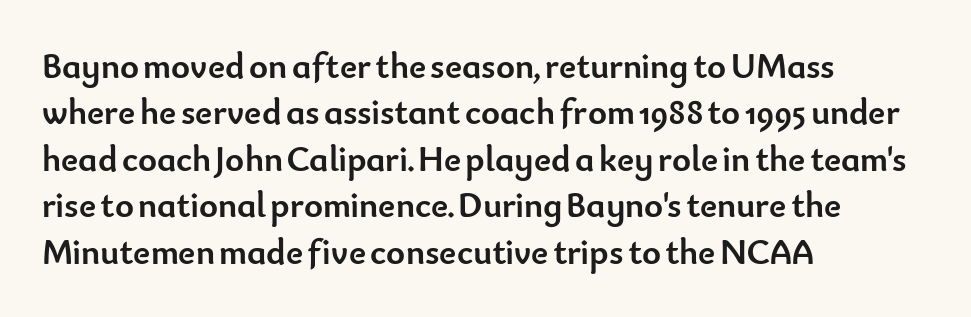
{"serif": "no", "italic": "no", "bold": "yes", "weight": "semibold", "width": "normal", "stroke_contrast": "low", "x_height": "small", "monospaced": "no", "underline": "no", "align": "left", "line_spacing": "normal", "line_spacing_ratio": 1.29, "letter_spacing": "normal", "letter_spacing_em": 0.0, "glyph_px": 36}
